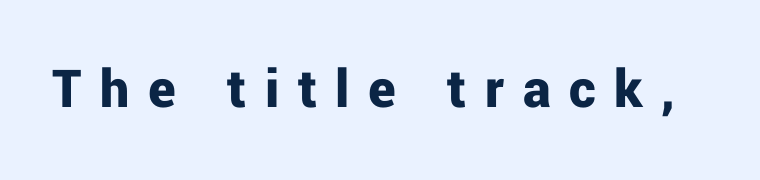
Q: Is the text bold? A: Yes.
Q: Is the text italic (slanted)? A: No, it is upright.
Q: Is the typeface a serif or a sans-serif typeface? A: Sans-serif.
Q: Is the text underlined? A: No.
Q: Is the spacing between letters normal or unusually wide? A: Unusually wide.
Q: Width (condensed, normal, or wide)? A: Normal.
Q: Stroke contrast? A: Low.
Q: x-height? A: Medium.
Q: Monospaced? A: No.
